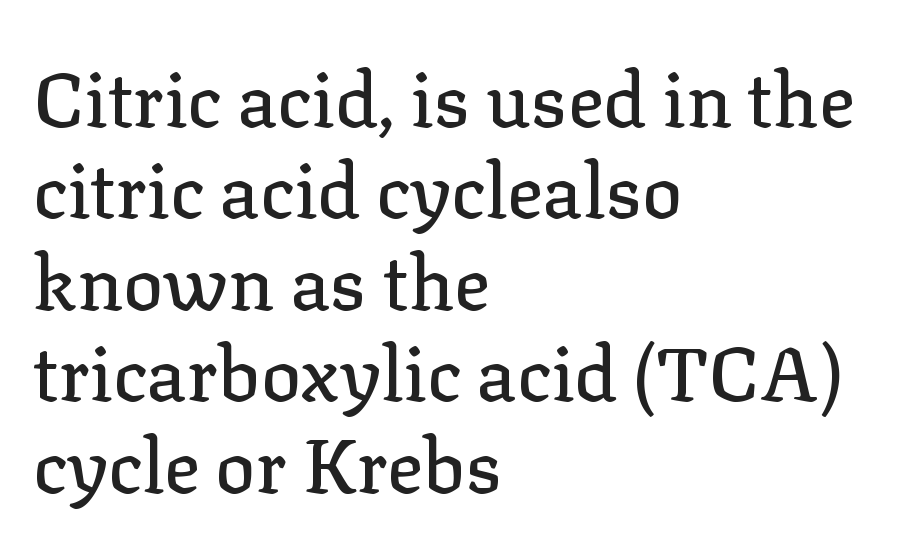
The image shows 75 px serif type, upright; set left-aligned, line spacing 1.22x, normal letter spacing, not underlined; low stroke contrast and a medium x-height.
